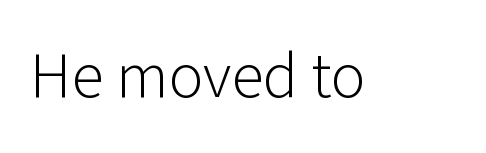
{"serif": "no", "italic": "no", "bold": "no", "weight": "light", "width": "normal", "stroke_contrast": "low", "x_height": "medium", "monospaced": "no", "underline": "no", "letter_spacing": "normal", "letter_spacing_em": 0.0, "glyph_px": 65}
